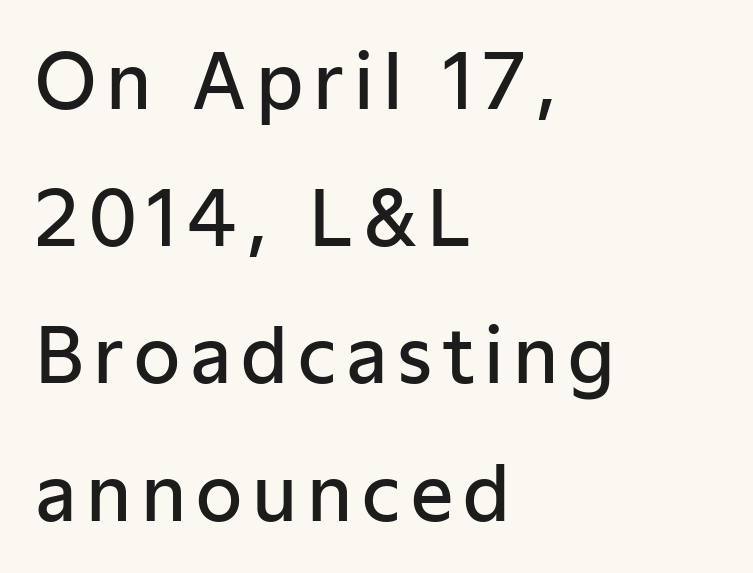
Q: Is the text bold? A: Semi-bold.
Q: Is the text italic (slanted)? A: No, it is upright.
Q: Is the typeface a serif or a sans-serif typeface? A: Sans-serif.
Q: Is the text underlined? A: No.
Q: How is the paragraph aligned? A: Left-aligned.
Q: Width (condensed, normal, or wide)? A: Normal.
Q: Stroke contrast? A: Low.
Q: x-height? A: Medium.
Q: Monospaced? A: No.
